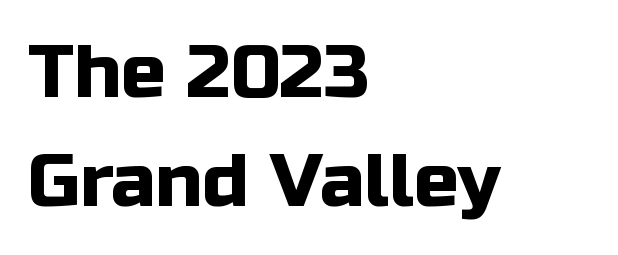
The image shows 74 px sans-serif type, upright; set left-aligned, normal line spacing (1.47x), normal letter spacing, not underlined; low stroke contrast and a medium x-height.
